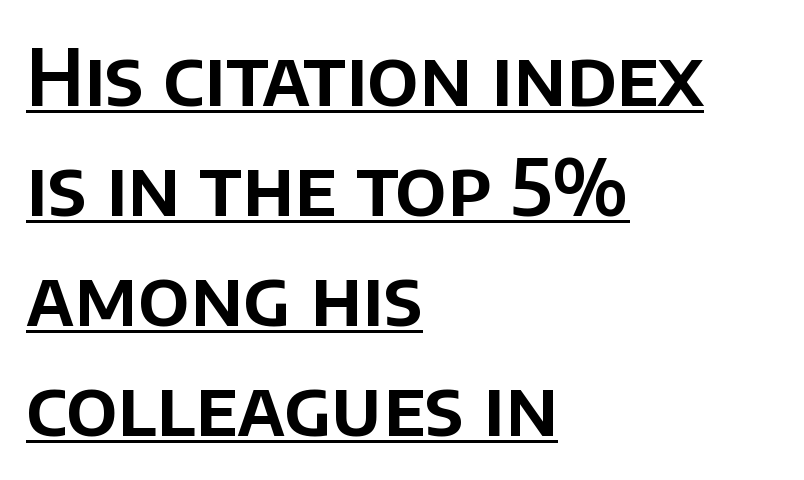
{"serif": "no", "italic": "no", "width": "normal", "stroke_contrast": "low", "x_height": "large", "monospaced": "no", "underline": "yes", "align": "left", "line_spacing": "normal", "line_spacing_ratio": 1.43, "letter_spacing": "normal", "letter_spacing_em": 0.0, "glyph_px": 77}
